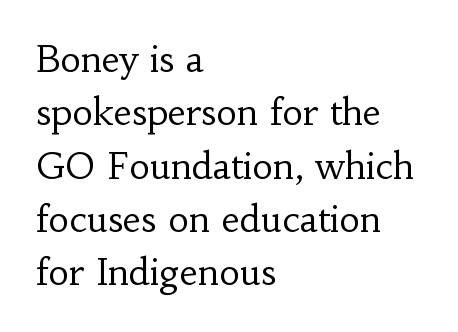
Q: Is the text bold? A: No.
Q: Is the text italic (slanted)? A: No, it is upright.
Q: Is the typeface a serif or a sans-serif typeface? A: Serif.
Q: Is the text underlined? A: No.
Q: How is the paragraph aligned? A: Left-aligned.
Q: Is the spacing between letters normal or unusually wide? A: Normal.
Q: Is the spacing between lines tight, normal or loose? A: Normal.
Q: Width (condensed, normal, or wide)? A: Normal.
Q: Stroke contrast? A: Low.
Q: x-height? A: Small.
Q: Monospaced? A: No.
